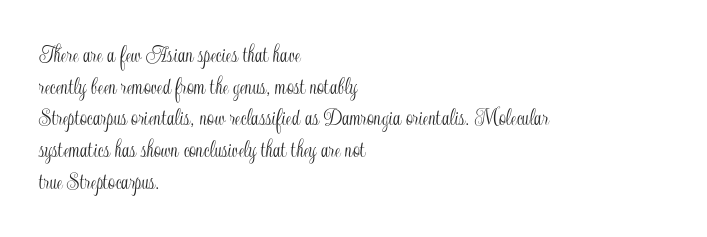
The rows are spaced the way most documents space them. No extra tracking has been applied to these lines. Which margin do the lines hug? The left one — the right edge is uneven. The gap between lines stays unmarked.
